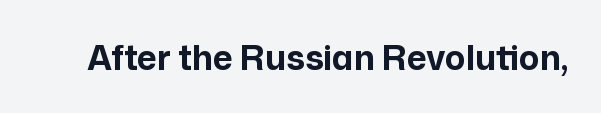
Q: Is the text bold? A: Yes.
Q: Is the text italic (slanted)? A: No, it is upright.
Q: Is the typeface a serif or a sans-serif typeface? A: Sans-serif.
Q: Is the text underlined? A: No.
Q: Is the spacing between letters normal or unusually wide? A: Normal.
Q: Width (condensed, normal, or wide)? A: Normal.
Q: Stroke contrast? A: Low.
Q: x-height? A: Medium.
Q: Monospaced? A: No.
